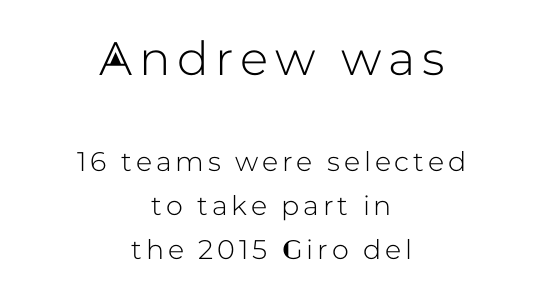
Q: Is the text italic (slanted)? A: No, it is upright.
Q: Is the typeface a serif or a sans-serif typeface? A: Sans-serif.
Q: Is the text underlined? A: No.
Q: How is the paragraph aligned? A: Centered.
Q: Is the spacing between lines tight, normal or loose? A: Normal.
Q: Which block of text is set in a larger size, the first (top) or the second (bottom)? A: The first (top) one.
Q: Width (condensed, normal, or wide)? A: Normal.
Q: Stroke contrast? A: Low.
Q: x-height? A: Medium.
Q: Monospaced? A: No.
